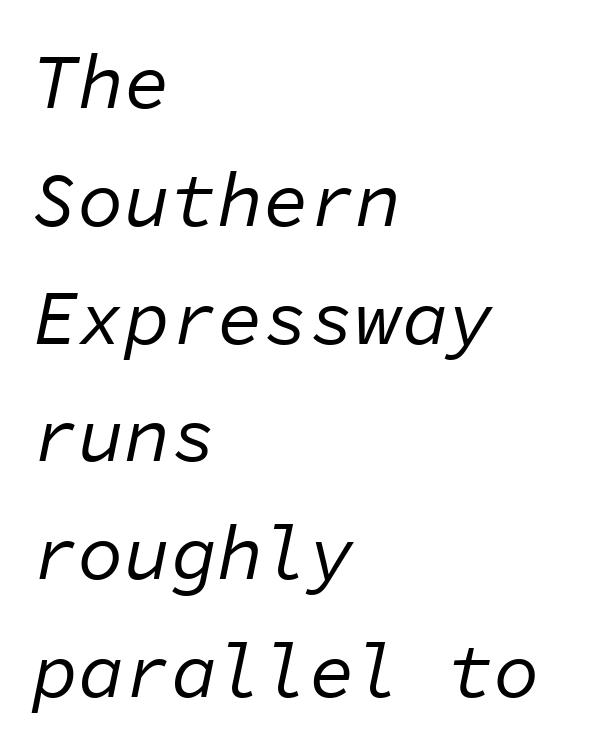
The image shows 77 px regular-weight type, italic (leaning right), monospaced; set left-aligned, normal line spacing (1.53x), normal letter spacing, not underlined; low stroke contrast and a medium x-height.
